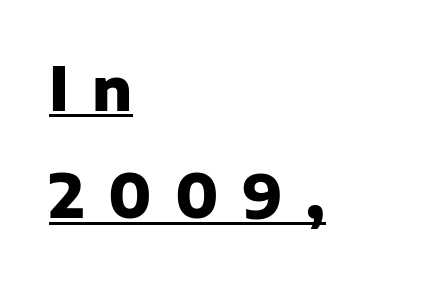
{"serif": "no", "italic": "no", "bold": "yes", "weight": "heavy", "width": "normal", "stroke_contrast": "low", "x_height": "medium", "monospaced": "no", "underline": "yes", "align": "left", "line_spacing_ratio": 1.79, "letter_spacing": "wide", "letter_spacing_em": 0.39, "glyph_px": 60}
